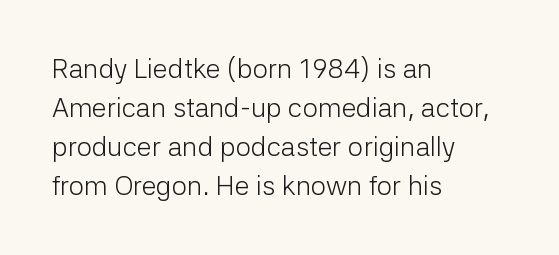
Default kerning and tracking; the words read as compact shapes. No heavy texture on the line: the type isn't bold. A roman cut, with each character standing at attention. Notice how the passage keeps a crisp vertical edge on the left only. Bare-footed words on every line.
